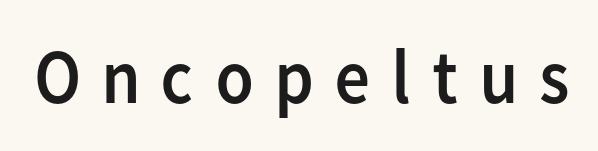
Q: Is the text bold? A: No.
Q: Is the text italic (slanted)? A: No, it is upright.
Q: Is the typeface a serif or a sans-serif typeface? A: Sans-serif.
Q: Is the text underlined? A: No.
Q: Is the spacing between letters normal or unusually wide? A: Unusually wide.
Q: Width (condensed, normal, or wide)? A: Normal.
Q: Stroke contrast? A: Low.
Q: x-height? A: Medium.
Q: Monospaced? A: No.
